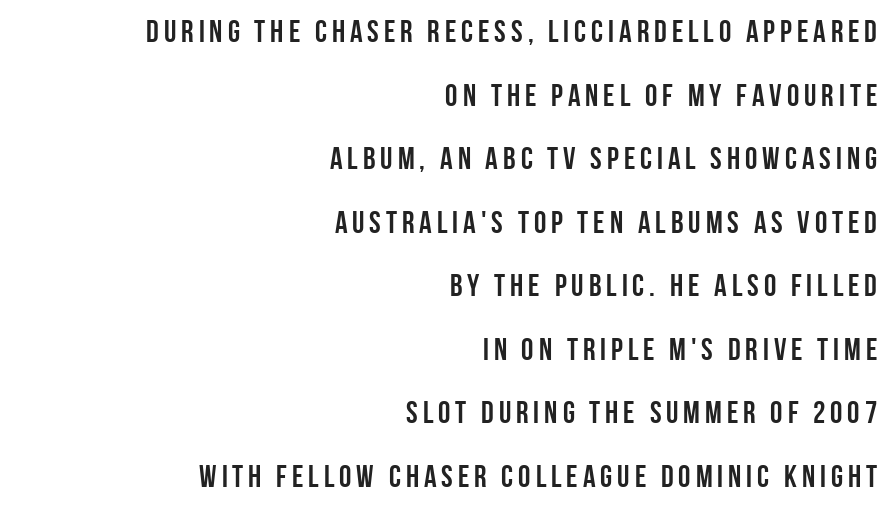
The image shows 31 px semibold, condensed sans-serif type, upright; set right-aligned, loose line spacing (2.05x), not underlined; low stroke contrast and a large x-height.
